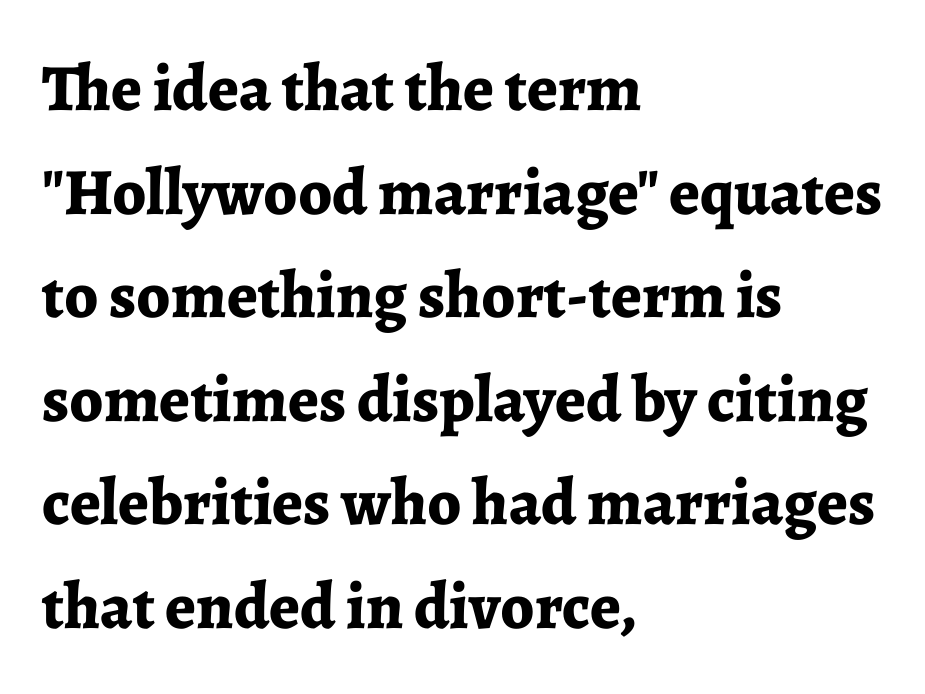
{"serif": "yes", "italic": "no", "bold": "yes", "weight": "bold", "width": "normal", "stroke_contrast": "low", "x_height": "medium", "monospaced": "no", "underline": "no", "align": "left", "line_spacing": "normal", "line_spacing_ratio": 1.57, "letter_spacing": "normal", "letter_spacing_em": 0.0, "glyph_px": 66}
